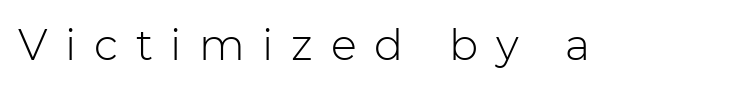
{"serif": "no", "italic": "no", "bold": "no", "weight": "light", "width": "normal", "stroke_contrast": "low", "x_height": "medium", "monospaced": "no", "underline": "no", "letter_spacing": "wide", "letter_spacing_em": 0.41, "glyph_px": 43}
